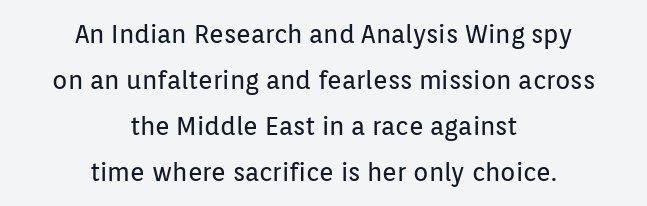
It's the straight-up-and-down kind of type. Standard letterfit; no display-style spreading of the glyphs. The strokes are not fattened; the text isn't bold. The passage is arranged like a title page — every line centered. Only glyphs here, with clear space below each row.
